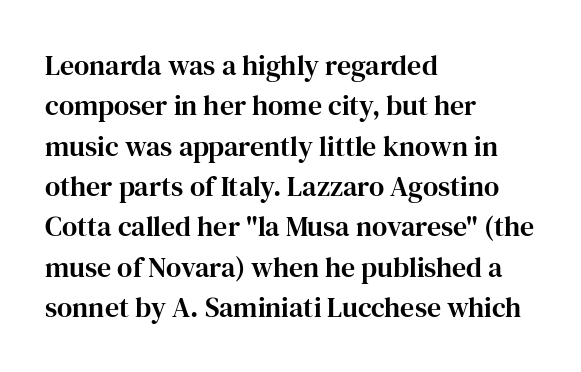
Q: Is the text italic (slanted)? A: No, it is upright.
Q: Is the typeface a serif or a sans-serif typeface? A: Serif.
Q: Is the text underlined? A: No.
Q: How is the paragraph aligned? A: Left-aligned.
Q: Is the spacing between letters normal or unusually wide? A: Normal.
Q: Is the spacing between lines tight, normal or loose? A: Normal.
Q: Width (condensed, normal, or wide)? A: Normal.
Q: Stroke contrast? A: High.
Q: x-height? A: Medium.
Q: Monospaced? A: No.
